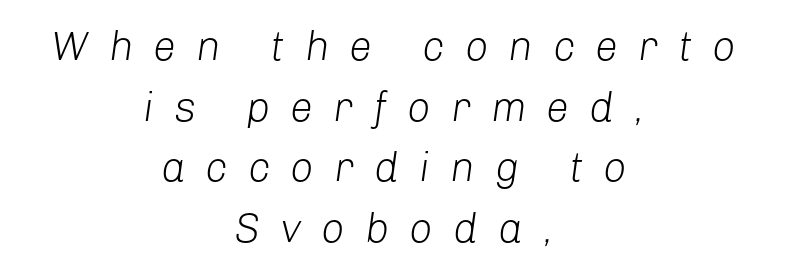
The zone under the glyphs is completely vacant. No letter is thick-stroked: the sample isn't bold. Here the glyphs are tracked loosely, breaking word shapes into spaced letters. Does the lettering tilt? It does — this is italic. The leading is moderate, giving the passage an even texture.
